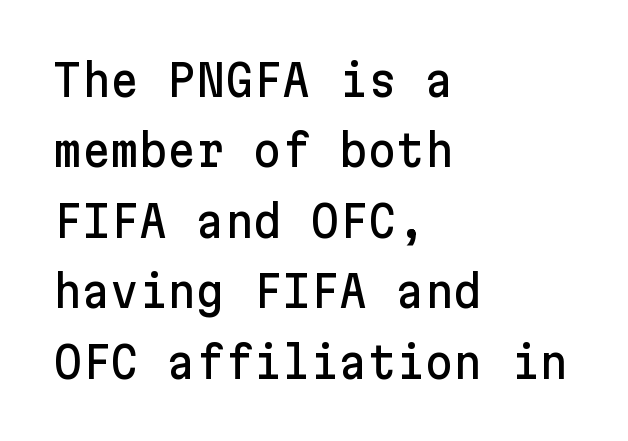
{"serif": "no", "italic": "no", "width": "normal", "stroke_contrast": "low", "x_height": "medium", "underline": "no", "align": "left", "line_spacing": "normal", "line_spacing_ratio": 1.6, "letter_spacing": "normal", "letter_spacing_em": 0.0, "glyph_px": 44}
